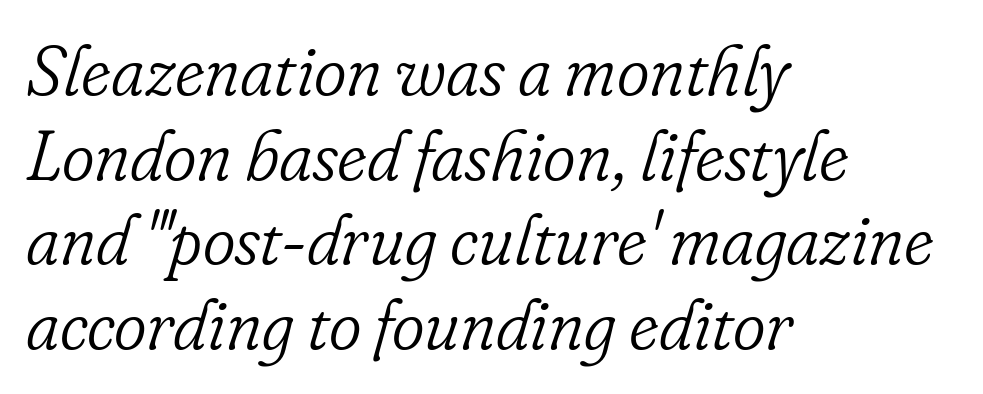
{"serif": "yes", "italic": "yes", "lean": "right", "slant_degrees": 16, "bold": "no", "weight": "light", "width": "normal", "stroke_contrast": "low", "x_height": "small", "monospaced": "no", "underline": "no", "align": "left", "line_spacing_ratio": 1.21, "letter_spacing": "normal", "letter_spacing_em": 0.0, "glyph_px": 70}
